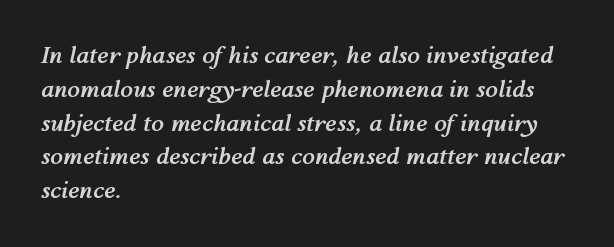
Q: Is the text bold? A: Yes.
Q: Is the text italic (slanted)? A: Yes, it leans right by about 12 degrees.
Q: Is the text underlined? A: No.
Q: How is the paragraph aligned? A: Left-aligned.
Q: Is the spacing between letters normal or unusually wide? A: Normal.
Q: Is the spacing between lines tight, normal or loose? A: Normal.
